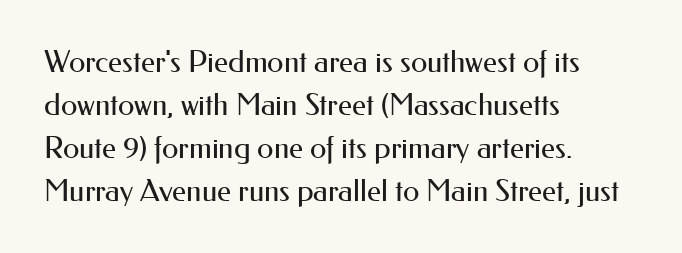
Q: Is the text bold? A: No.
Q: Is the text italic (slanted)? A: No, it is upright.
Q: Is the typeface a serif or a sans-serif typeface? A: Sans-serif.
Q: Is the text underlined? A: No.
Q: How is the paragraph aligned? A: Left-aligned.
Q: Is the spacing between letters normal or unusually wide? A: Normal.
Q: Is the spacing between lines tight, normal or loose? A: Normal.
Q: Width (condensed, normal, or wide)? A: Normal.
Q: Stroke contrast? A: Medium.
Q: x-height? A: Small.
Q: Monospaced? A: No.
